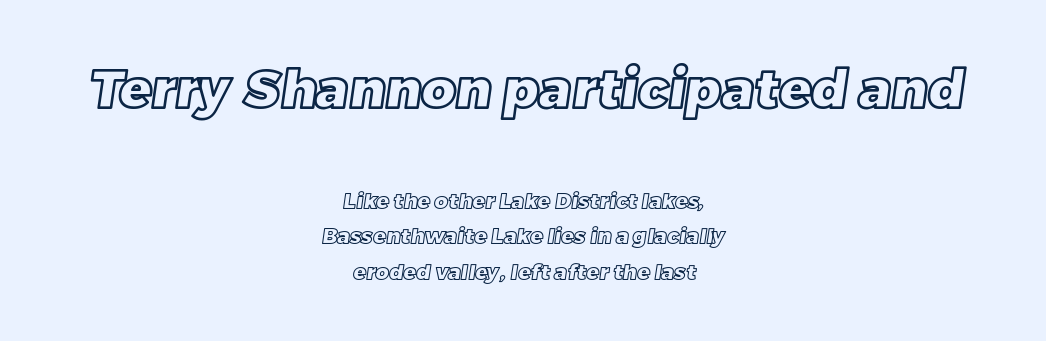
{"width": "normal", "x_height": "large", "monospaced": "no", "underline": "no", "align": "center", "line_spacing": "normal", "line_spacing_ratio": 1.69, "letter_spacing": "normal", "letter_spacing_em": 0.0, "larger_block": "first", "size_ratio": 2.52, "glyph_px": 53}
